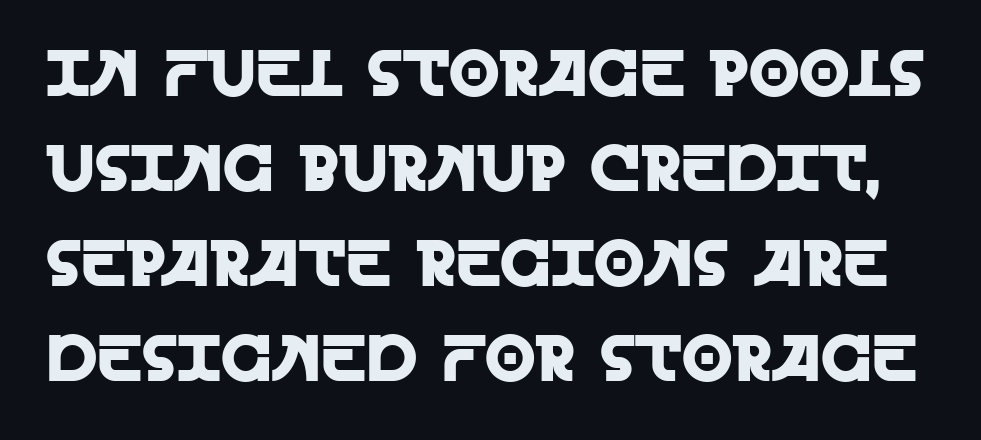
Q: Is the text italic (slanted)? A: No, it is upright.
Q: Is the typeface a serif or a sans-serif typeface? A: Sans-serif.
Q: Is the text underlined? A: No.
Q: Is the spacing between letters normal or unusually wide? A: Normal.
Q: Is the spacing between lines tight, normal or loose? A: Normal.
Q: Width (condensed, normal, or wide)? A: Normal.
Q: x-height? A: Large.
Q: Monospaced? A: No.
